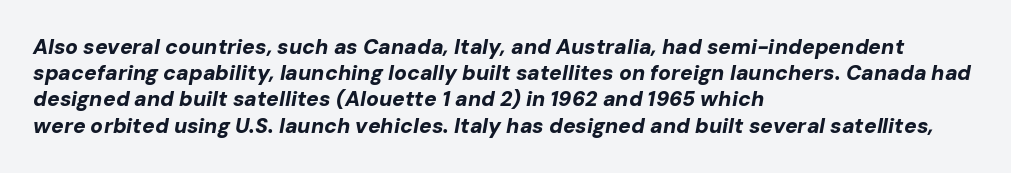
Notice how descenders clear the ascenders below comfortably — that's standard leading. The passage shown is not underscored anywhere. These lines are set flush left with a ragged right edge. Quick note: italic. This is heavy type, rendered in bold.
